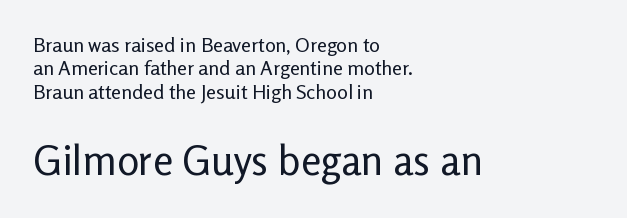
The glyphs in this specimen are sans serif. The weight would be labelled regular, book, light, or lighter still. Compared with a centered layout, this one pins lines to the left instead. These two chunks differ in scale, with the bottom chunk taking the larger measure.
